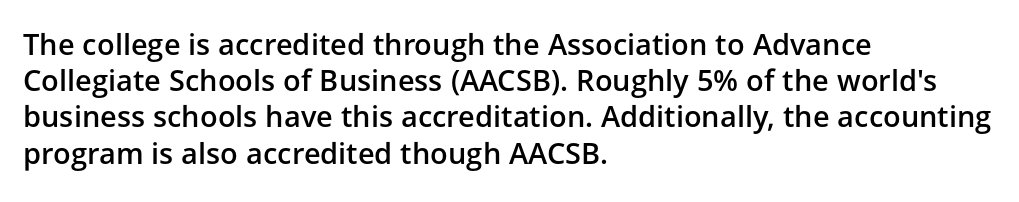
Q: Is the text bold? A: Semi-bold.
Q: Is the text italic (slanted)? A: No, it is upright.
Q: Is the typeface a serif or a sans-serif typeface? A: Sans-serif.
Q: Is the text underlined? A: No.
Q: How is the paragraph aligned? A: Left-aligned.
Q: Is the spacing between letters normal or unusually wide? A: Normal.
Q: Is the spacing between lines tight, normal or loose? A: Normal.
Q: Width (condensed, normal, or wide)? A: Normal.
Q: Stroke contrast? A: Low.
Q: x-height? A: Medium.
Q: Monospaced? A: No.
